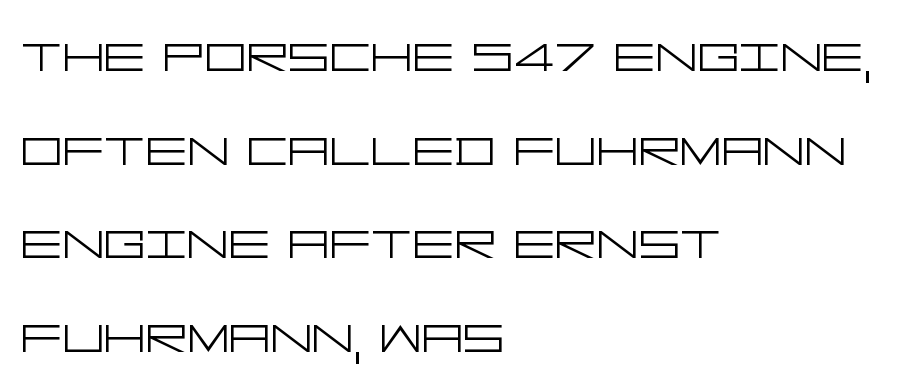
{"serif": "no", "italic": "no", "bold": "no", "weight": "light", "width": "wide", "stroke_contrast": "low", "x_height": "large", "underline": "no", "align": "left", "line_spacing": "normal", "line_spacing_ratio": 1.44, "letter_spacing": "normal", "letter_spacing_em": 0.0, "glyph_px": 65}
